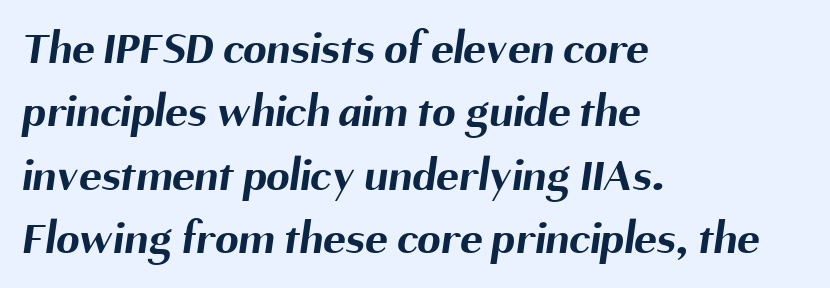
{"serif": "no", "bold": "yes", "weight": "bold", "width": "normal", "stroke_contrast": "medium", "x_height": "medium", "monospaced": "no", "underline": "no", "align": "left", "line_spacing": "normal", "line_spacing_ratio": 1.35, "letter_spacing": "normal", "letter_spacing_em": 0.0, "glyph_px": 47}
